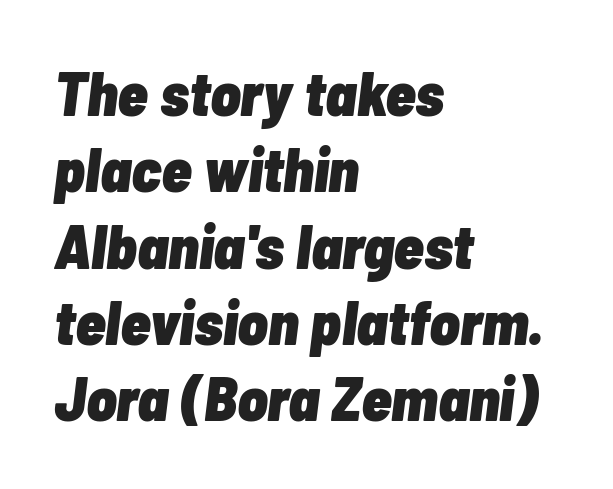
The rendering uses natural spacing where letterforms have individual widths. The face used here is rendered with its standard letterfit. The space beneath each line is pristine and unruled. Chunky letters — that's bold for sure. In terms of posture, this sample is oblique.
